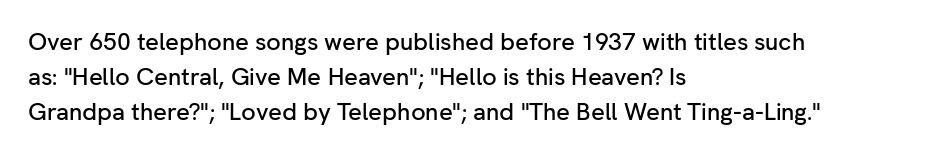
Style check: upright. The designer left line spacing at the default. Casual observation: everything's shoved over to the left. Tracking here is standard; glyphs follow each other at the usual distance. The foot of each line stays bare and open.
